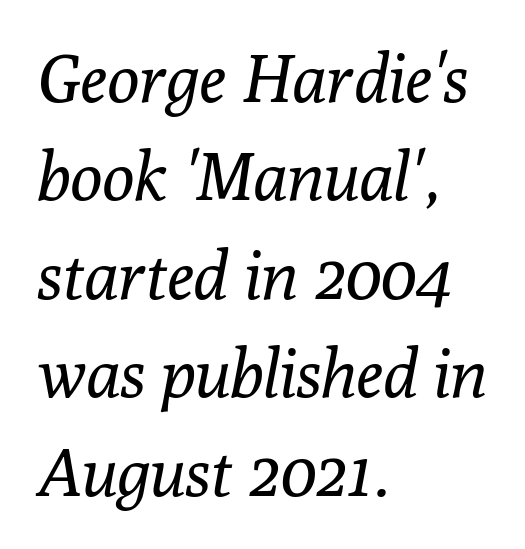
The image shows 67 px regular-weight serif type, italic (leaning right); set left-aligned, normal line spacing (1.47x), normal letter spacing, not underlined; low stroke contrast and a medium x-height.
